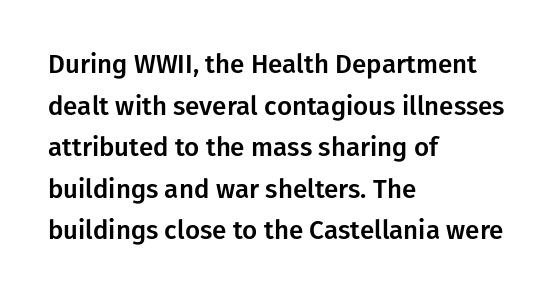
{"italic": "no", "underline": "no", "align": "left", "line_spacing": "normal", "line_spacing_ratio": 1.6, "letter_spacing": "normal", "letter_spacing_em": 0.0, "glyph_px": 26}
